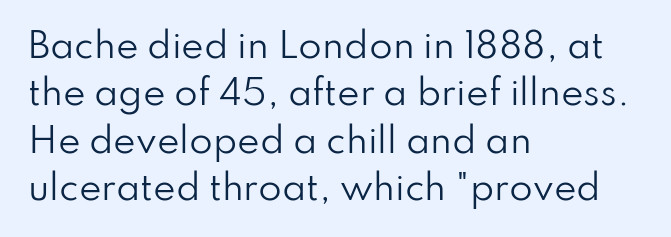
Q: Is the text bold? A: No.
Q: Is the text italic (slanted)? A: No, it is upright.
Q: Is the typeface a serif or a sans-serif typeface? A: Sans-serif.
Q: Is the text underlined? A: No.
Q: How is the paragraph aligned? A: Left-aligned.
Q: Is the spacing between letters normal or unusually wide? A: Normal.
Q: Is the spacing between lines tight, normal or loose? A: Normal.
Q: Width (condensed, normal, or wide)? A: Normal.
Q: Stroke contrast? A: Low.
Q: x-height? A: Small.
Q: Monospaced? A: No.
